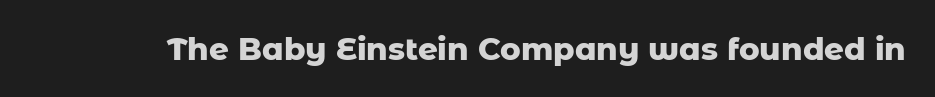
The image shows 31 px heavy sans-serif type, upright; set normal letter spacing, not underlined; low stroke contrast and a medium x-height.
